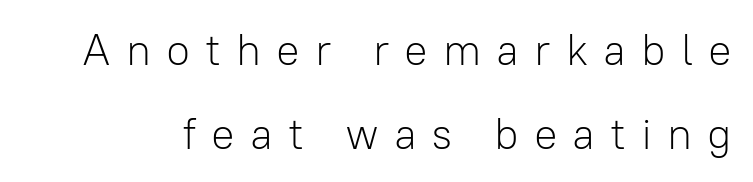
The image shows 44 px light sans-serif type, upright; set loose line spacing (1.9x), unusually wide letter spacing (+0.34 em), not underlined; low stroke contrast and a medium x-height.
